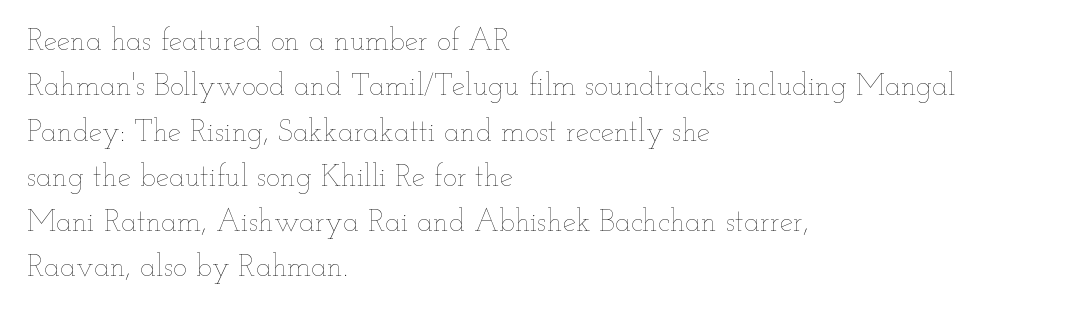
Q: Is the text bold? A: No.
Q: Is the text italic (slanted)? A: No, it is upright.
Q: Is the text underlined? A: No.
Q: How is the paragraph aligned? A: Left-aligned.
Q: Is the spacing between letters normal or unusually wide? A: Normal.
Q: Is the spacing between lines tight, normal or loose? A: Normal.
Q: Width (condensed, normal, or wide)? A: Wide.
Q: Stroke contrast? A: Low.
Q: x-height? A: Small.
Q: Monospaced? A: No.
